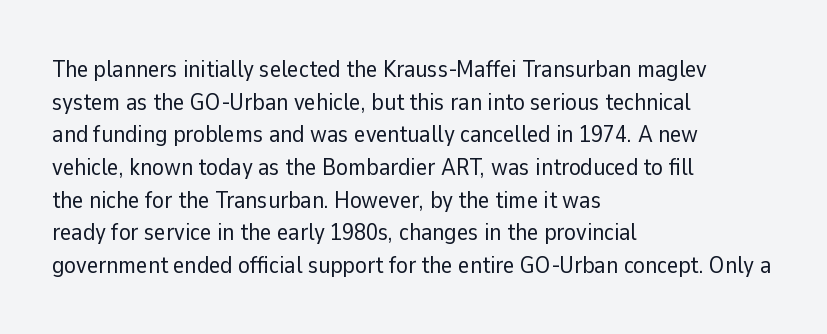
The image shows 24 px text type, upright; set left-aligned, normal line spacing (1.36x), normal letter spacing, not underlined.
